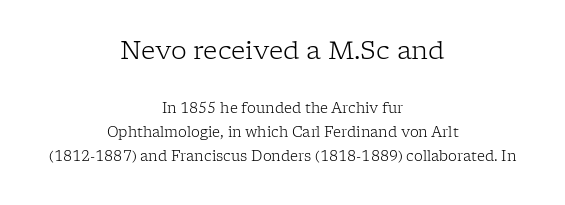
Stems and bowls with no extra thickness — not bold. The letters in the upper block stand taller than those in the block below. Characters remain perfectly vertical along every line. If you folded the block vertically in half, each line would mirror itself in length.
